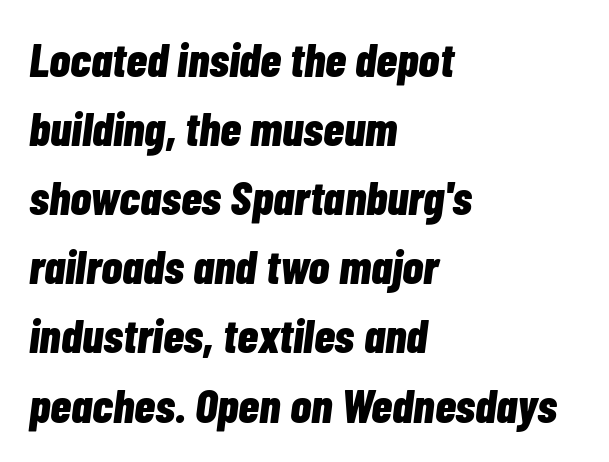
Q: Is the text bold? A: Yes.
Q: Is the text italic (slanted)? A: Yes, it leans right by about 7 degrees.
Q: Is the text underlined? A: No.
Q: How is the paragraph aligned? A: Left-aligned.
Q: Is the spacing between letters normal or unusually wide? A: Normal.
Q: Is the spacing between lines tight, normal or loose? A: Normal.
Q: Width (condensed, normal, or wide)? A: Condensed.
Q: Stroke contrast? A: Low.
Q: x-height? A: Medium.
Q: Monospaced? A: No.
